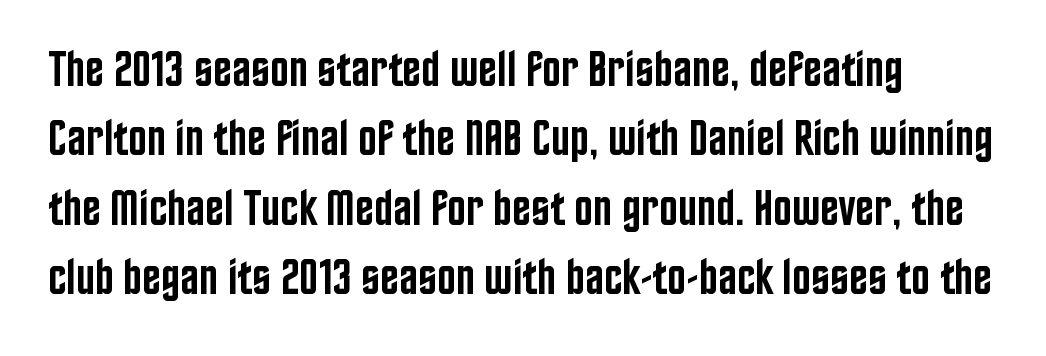
Q: Is the text bold? A: Semi-bold.
Q: Is the text italic (slanted)? A: No, it is upright.
Q: Is the typeface a serif or a sans-serif typeface? A: Sans-serif.
Q: Is the text underlined? A: No.
Q: How is the paragraph aligned? A: Left-aligned.
Q: Is the spacing between letters normal or unusually wide? A: Normal.
Q: Is the spacing between lines tight, normal or loose? A: Normal.
Q: Width (condensed, normal, or wide)? A: Condensed.
Q: Stroke contrast? A: Low.
Q: x-height? A: Large.
Q: Monospaced? A: No.
